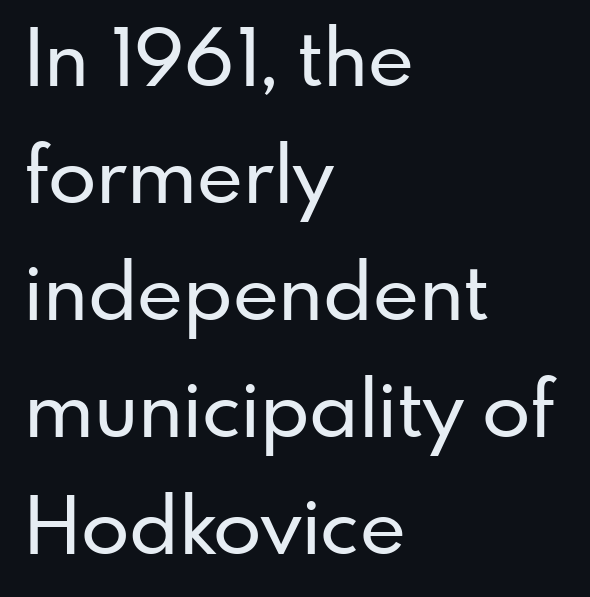
{"serif": "no", "italic": "no", "width": "normal", "stroke_contrast": "low", "x_height": "small", "monospaced": "no", "underline": "no", "align": "left", "line_spacing": "normal", "line_spacing_ratio": 1.48, "letter_spacing": "normal", "letter_spacing_em": 0.0, "glyph_px": 79}
